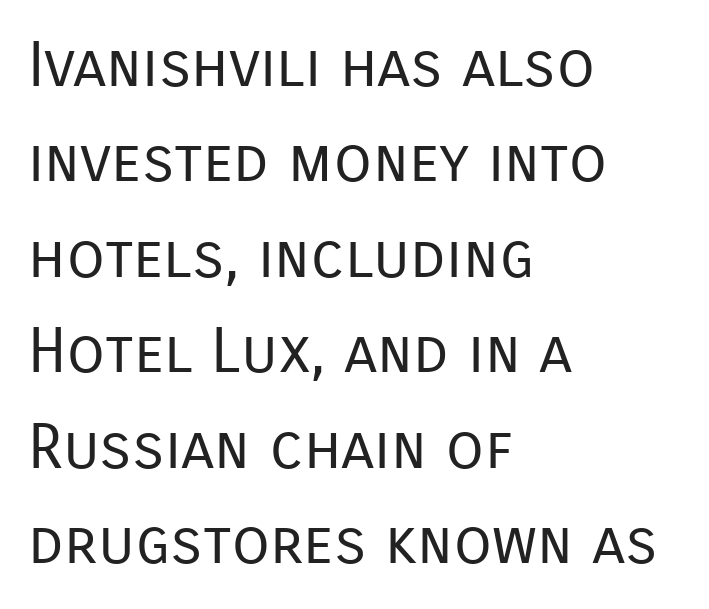
Descenders hang freely into open space. These lines were composed using upright roman letters. Does extra space separate the letters? No, they use regular spacing. The rendering shows plain stroke endings on the letterforms — a sans-serif design.
